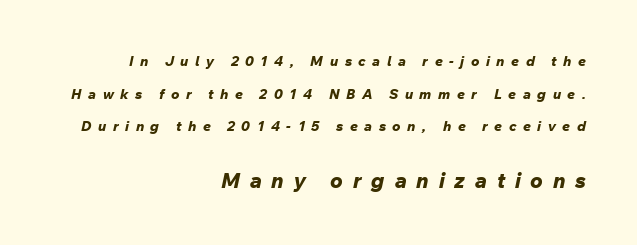
Is the block centered? No — it sits flush against the right margin. The passage shown is emphatically bold. Spacing between characters has been opened up far beyond the box default. Does the lettering tilt? It does — this is italic.
